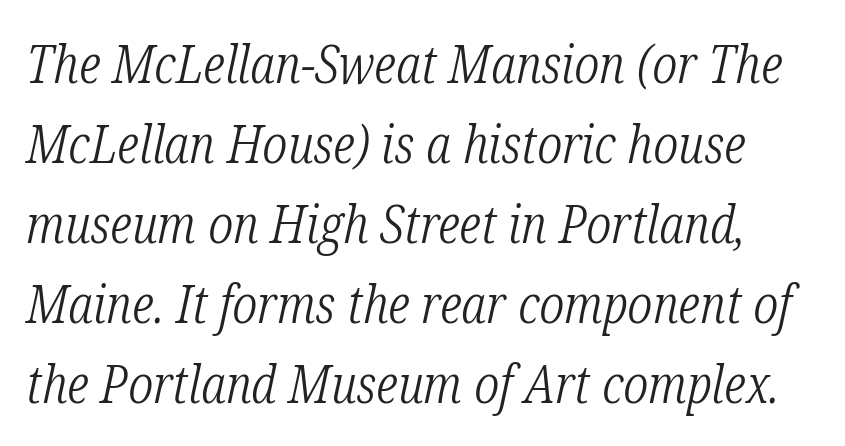
Q: Is the text bold? A: No.
Q: Is the text italic (slanted)? A: Yes, it leans right by about 12 degrees.
Q: Is the typeface a serif or a sans-serif typeface? A: Serif.
Q: Is the text underlined? A: No.
Q: Is the spacing between letters normal or unusually wide? A: Normal.
Q: Is the spacing between lines tight, normal or loose? A: Normal.
Q: Width (condensed, normal, or wide)? A: Condensed.
Q: Stroke contrast? A: Low.
Q: x-height? A: Medium.
Q: Monospaced? A: No.
